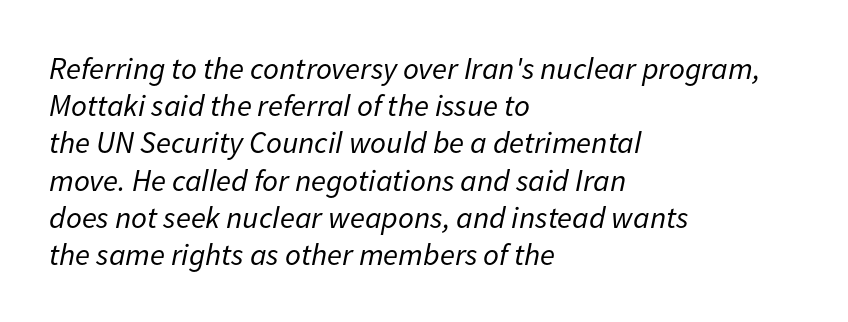
The image shows 31 px regular-weight type, italic (leaning right); set left-aligned, line spacing 1.2x, normal letter spacing, not underlined; low stroke contrast and a medium x-height.
